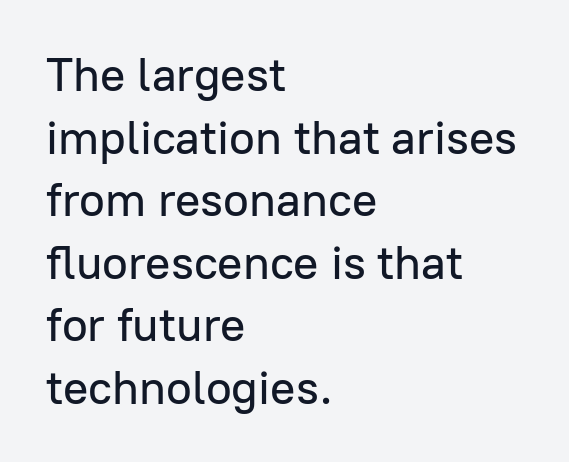
These lines are composed in type without serifs. The specimen omits any rule beneath the text block's lines. Note the varied advance widths — an 'i' is clearly narrower than an 'm'. Horizontally, the lines are justified to the leading edge only.
